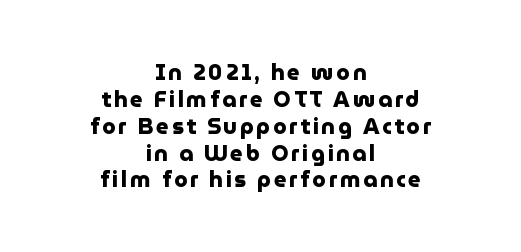
Q: Is the text bold? A: Yes.
Q: Is the text italic (slanted)? A: No, it is upright.
Q: Is the text underlined? A: No.
Q: How is the paragraph aligned? A: Centered.
